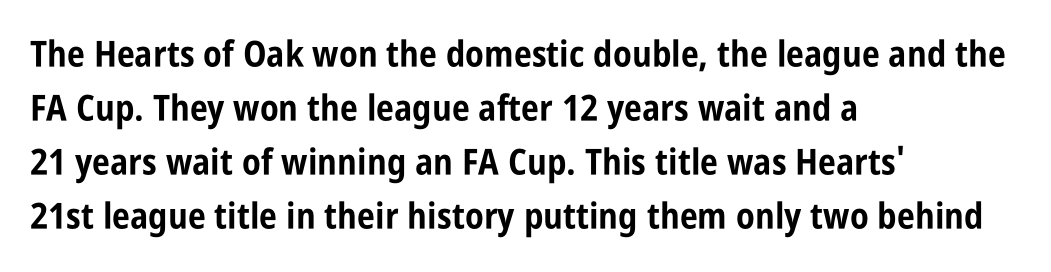
Honestly, the letter spacing is just normal — you wouldn't notice it. Leftover space on each line is placed entirely after the last word. This is sans-serif lettering, the kind often seen on screens and signage. Baseline-to-baseline distance is the conventional proportion of letter height. A bare baseline throughout the passage. The letters stand straight up with perfectly vertical stems.
